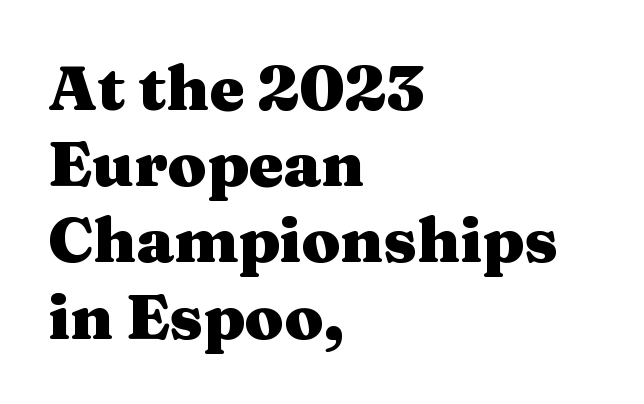
The image shows 63 px heavy, wide serif type, upright; set left-aligned, line spacing 1.21x, normal letter spacing, not underlined; medium stroke contrast and a medium x-height.
